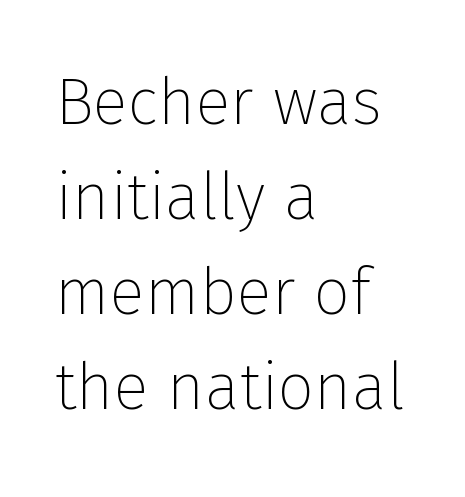
Q: Is the text bold? A: No.
Q: Is the text italic (slanted)? A: No, it is upright.
Q: Is the typeface a serif or a sans-serif typeface? A: Sans-serif.
Q: Is the text underlined? A: No.
Q: How is the paragraph aligned? A: Left-aligned.
Q: Is the spacing between letters normal or unusually wide? A: Normal.
Q: Is the spacing between lines tight, normal or loose? A: Normal.
Q: Width (condensed, normal, or wide)? A: Normal.
Q: Stroke contrast? A: Low.
Q: x-height? A: Medium.
Q: Monospaced? A: No.
